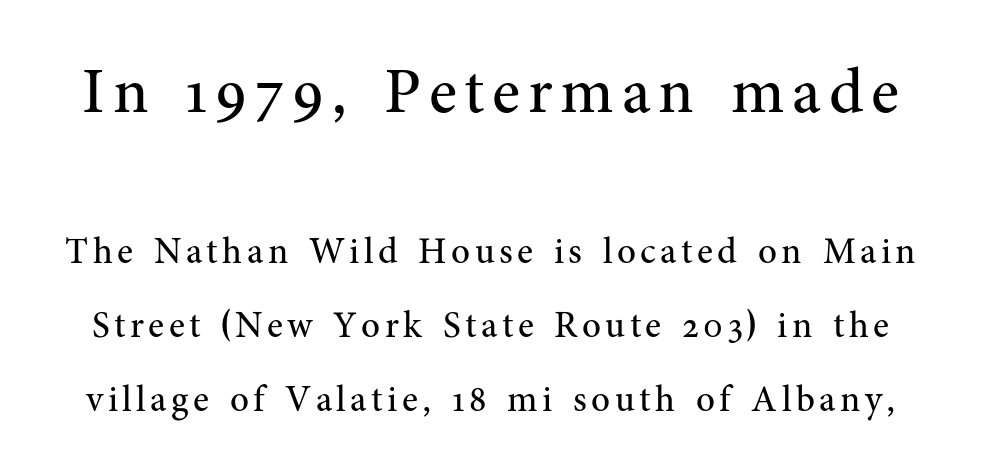
Q: Is the text bold? A: No.
Q: Is the text italic (slanted)? A: No, it is upright.
Q: Is the typeface a serif or a sans-serif typeface? A: Serif.
Q: Is the text underlined? A: No.
Q: Is the spacing between lines tight, normal or loose? A: Loose.
Q: Which block of text is set in a larger size, the first (top) or the second (bottom)? A: The first (top) one.
Q: Width (condensed, normal, or wide)? A: Normal.
Q: Stroke contrast? A: Medium.
Q: x-height? A: Medium.
Q: Monospaced? A: No.
